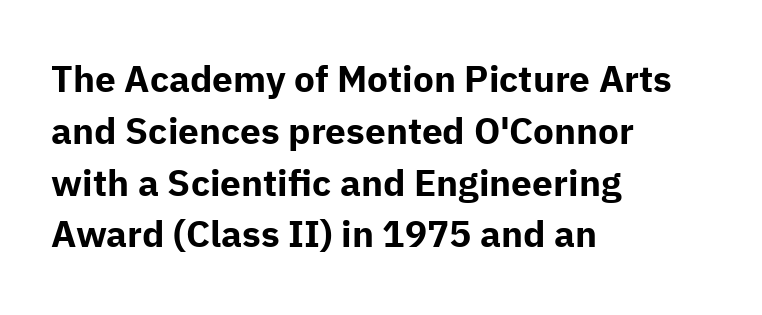
The image shows 37 px bold sans-serif type, upright; set left-aligned, normal line spacing (1.4x), normal letter spacing, not underlined; low stroke contrast and a medium x-height.
